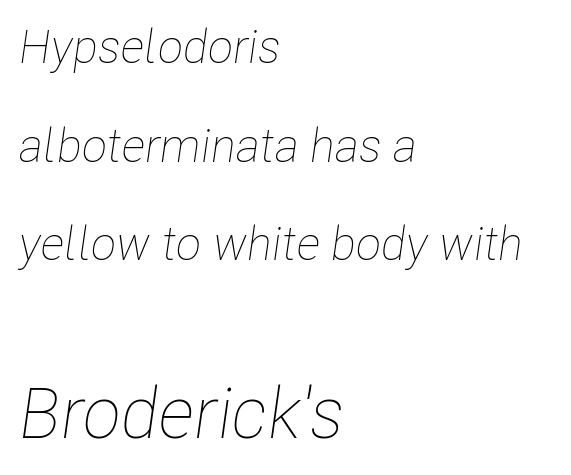
The image shows 71 px thin, condensed type, italic (leaning right); set left-aligned, loose line spacing (2.1x), normal letter spacing, not underlined; the second (bottom) block is 1.51x larger; low stroke contrast and a medium x-height.
